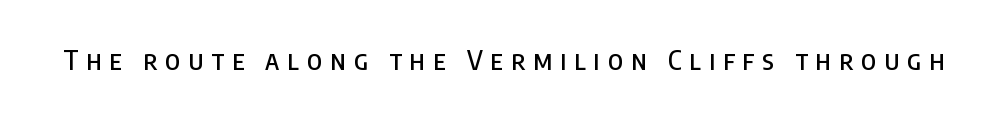
Q: Is the text italic (slanted)? A: No, it is upright.
Q: Is the text underlined? A: No.
Q: Is the spacing between letters normal or unusually wide? A: Unusually wide.
